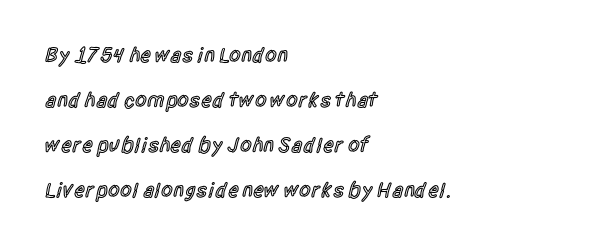
{"bold": "semi", "underline": "no", "align": "left", "line_spacing": "loose", "line_spacing_ratio": 2.14, "letter_spacing": "normal", "letter_spacing_em": 0.0, "glyph_px": 21}
